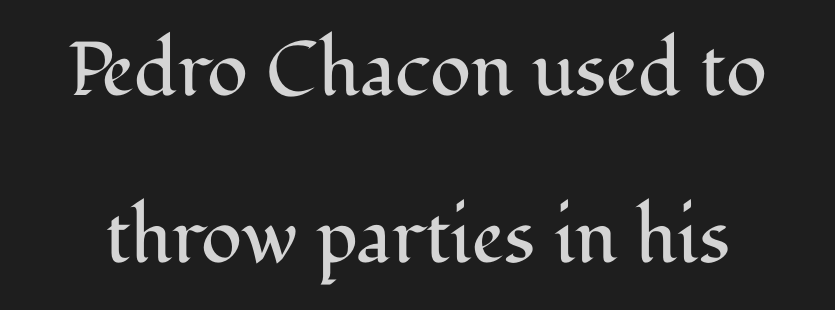
{"serif": "yes", "italic": "no", "bold": "no", "weight": "regular", "width": "normal", "stroke_contrast": "medium", "x_height": "medium", "monospaced": "no", "underline": "no", "line_spacing": "loose", "line_spacing_ratio": 2.2, "letter_spacing": "normal", "letter_spacing_em": 0.0, "glyph_px": 76}
